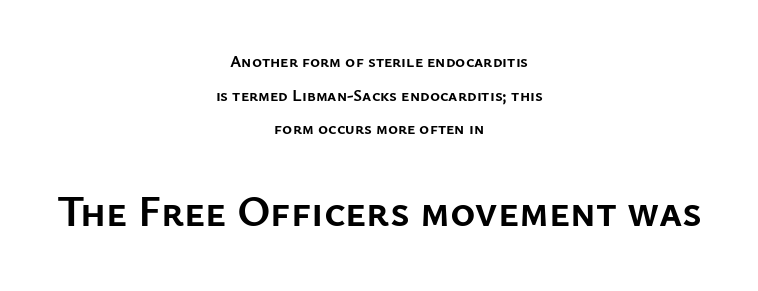
{"serif": "no", "italic": "no", "bold": "yes", "weight": "semibold", "width": "normal", "stroke_contrast": "low", "x_height": "medium", "monospaced": "no", "underline": "no", "align": "center", "line_spacing": "loose", "line_spacing_ratio": 1.98, "letter_spacing": "normal", "letter_spacing_em": 0.0, "larger_block": "second", "size_ratio": 2.53, "glyph_px": 43}
